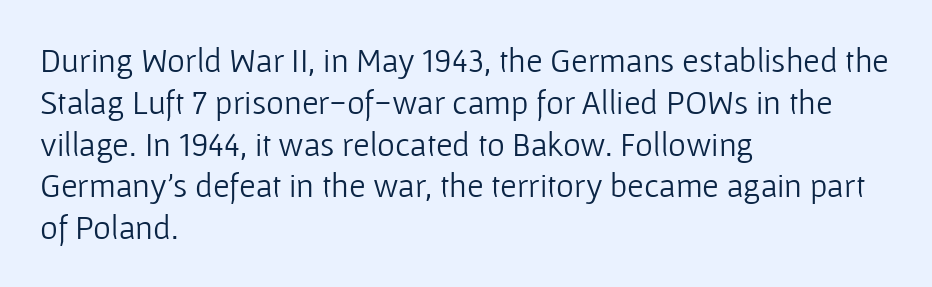
There is no visible air inserted between adjacent glyphs. Each letter's strokes conclude bluntly, with no projecting serifs. Type without underlining. The typeface has the unassuming heft of standard copy or less.
